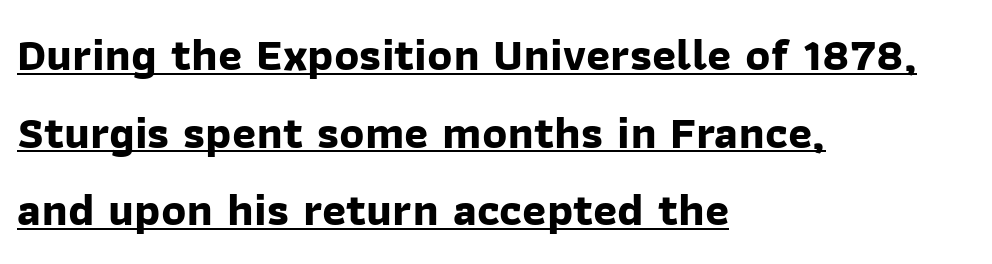
The passage shown is typed in a proportional face where columns would drift. Somebody hit Ctrl+U on this one — the words are underlined. The rows are spaced the way most documents space them. Summary of weight: heavy, a full bold. The rendering keeps characters at their native spacing.
